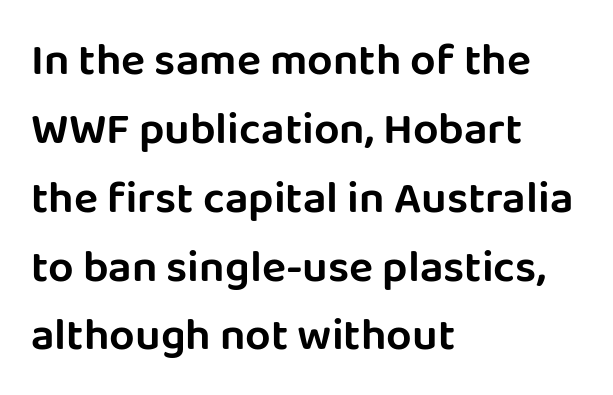
The image shows 45 px sans-serif type, upright; set left-aligned, normal line spacing (1.53x), normal letter spacing, not underlined; low stroke contrast and a large x-height.
